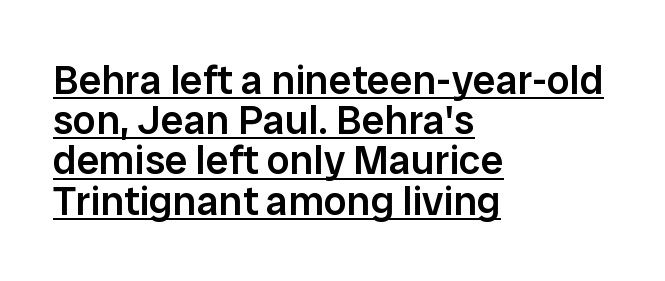
Letterform terminals end flat and unadorned throughout the passage. Is the block centered? No — it sits flush against the left margin. Vertical spacing — tight. Notice how a bar underscores the lettering throughout.
